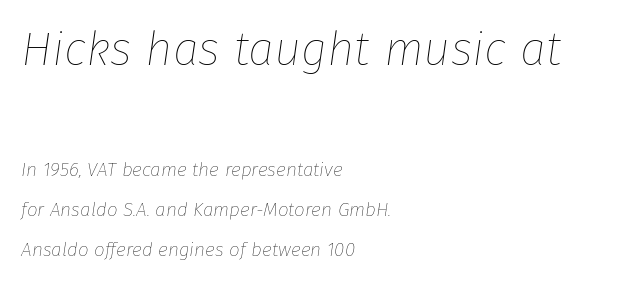
{"italic": "yes", "lean": "right", "slant_degrees": 8, "bold": "no", "weight": "thin", "width": "normal", "stroke_contrast": "low", "x_height": "medium", "monospaced": "no", "underline": "no", "align": "left", "line_spacing": "loose", "line_spacing_ratio": 2.11, "letter_spacing": "normal", "letter_spacing_em": 0.0, "larger_block": "first", "size_ratio": 2.47, "glyph_px": 47}
